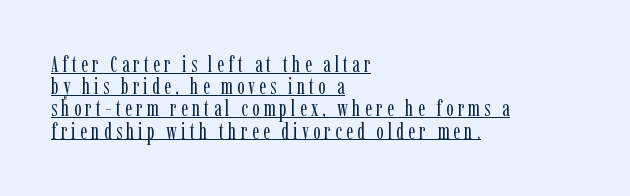
The image shows 22 px text type, upright; set left-aligned, tight line spacing (1.01x), underlined.
